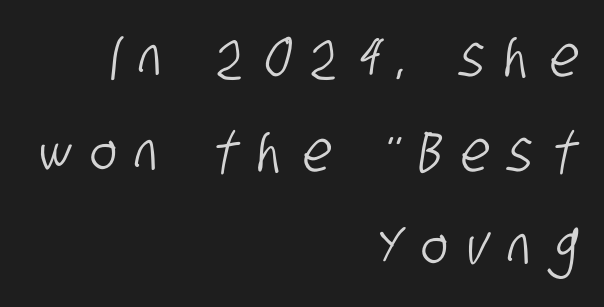
Q: Is the typeface a serif or a sans-serif typeface? A: Sans-serif.
Q: Is the text underlined? A: No.
Q: How is the paragraph aligned? A: Right-aligned.
Q: Is the spacing between letters normal or unusually wide? A: Unusually wide.
Q: Is the spacing between lines tight, normal or loose? A: Normal.
Q: Width (condensed, normal, or wide)? A: Condensed.
Q: Stroke contrast? A: Low.
Q: x-height? A: Large.
Q: Monospaced? A: No.
